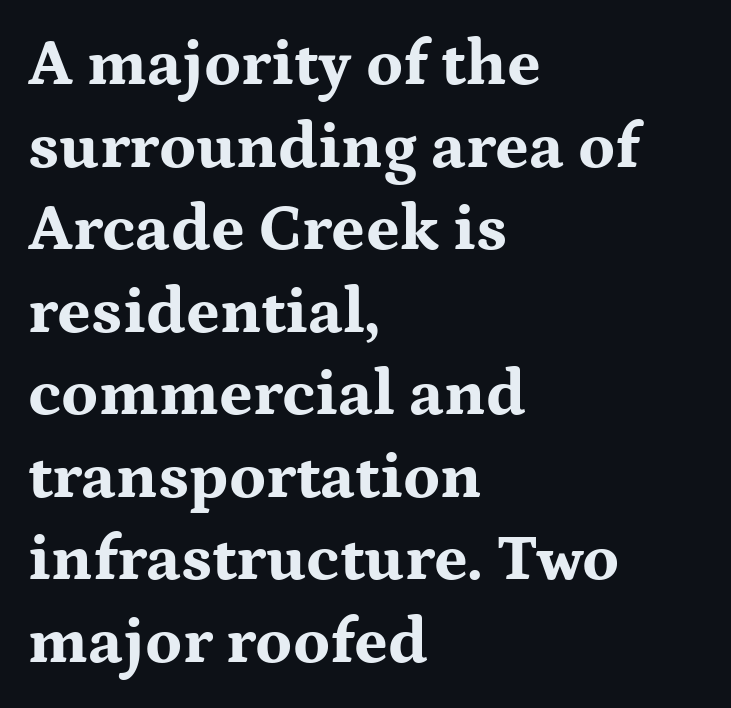
Q: Is the text bold? A: Yes.
Q: Is the text italic (slanted)? A: No, it is upright.
Q: Is the typeface a serif or a sans-serif typeface? A: Serif.
Q: Is the text underlined? A: No.
Q: How is the paragraph aligned? A: Left-aligned.
Q: Is the spacing between letters normal or unusually wide? A: Normal.
Q: Is the spacing between lines tight, normal or loose? A: Normal.
Q: Width (condensed, normal, or wide)? A: Wide.
Q: Stroke contrast? A: Medium.
Q: x-height? A: Medium.
Q: Monospaced? A: No.
